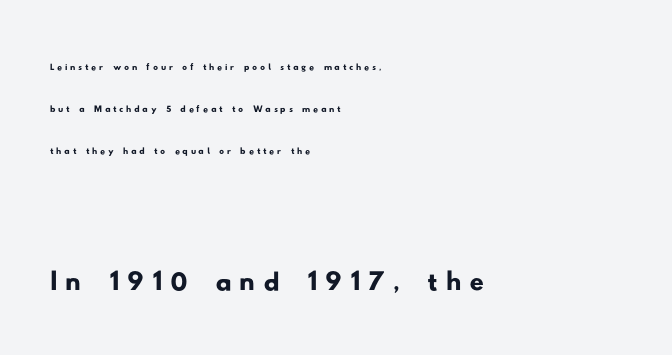
{"serif": "no", "width": "wide", "stroke_contrast": "low", "x_height": "small", "monospaced": "no", "underline": "no", "align": "left", "line_spacing_ratio": 1.75, "larger_block": "second", "size_ratio": 2.96, "glyph_px": 71}
